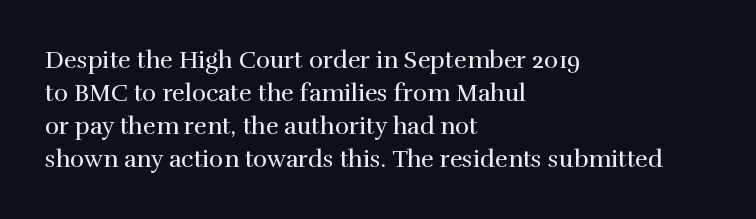
Q: Is the text bold? A: No.
Q: Is the text italic (slanted)? A: No, it is upright.
Q: Is the text underlined? A: No.
Q: How is the paragraph aligned? A: Left-aligned.
Q: Is the spacing between letters normal or unusually wide? A: Normal.
Q: Is the spacing between lines tight, normal or loose? A: Normal.
